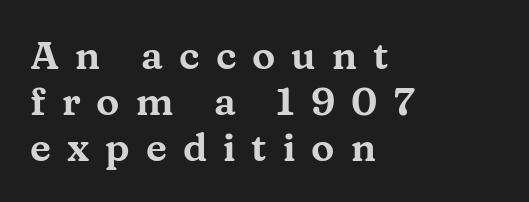
Are there feet on the stems? There are — it's a serif. Here the glyphs are tracked loosely, breaking word shapes into spaced letters. Italic? Not at all — the glyphs are vertical. Leftover space on each line is placed entirely after the last word. Looks like regular typesetting: each glyph gets only the width it needs.
